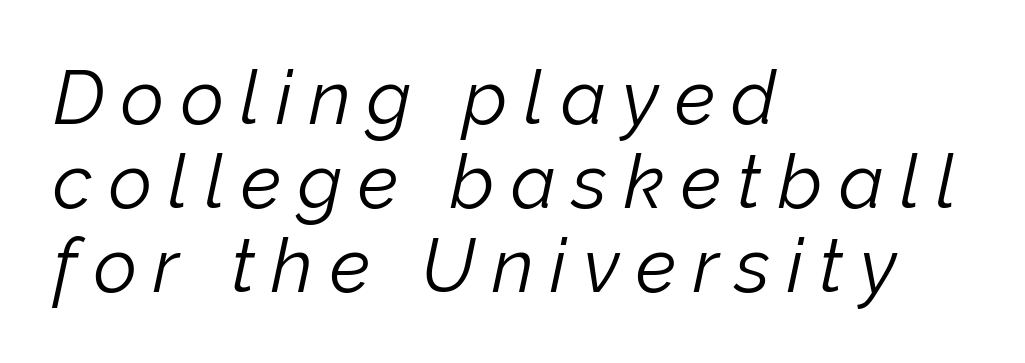
Q: Is the text bold? A: No.
Q: Is the text italic (slanted)? A: Yes, it leans right by about 12 degrees.
Q: Is the text underlined? A: No.
Q: How is the paragraph aligned? A: Left-aligned.
Q: Is the spacing between letters normal or unusually wide? A: Unusually wide.
Q: Is the spacing between lines tight, normal or loose? A: Tight.
Q: Width (condensed, normal, or wide)? A: Normal.
Q: Stroke contrast? A: Low.
Q: x-height? A: Medium.
Q: Monospaced? A: No.
